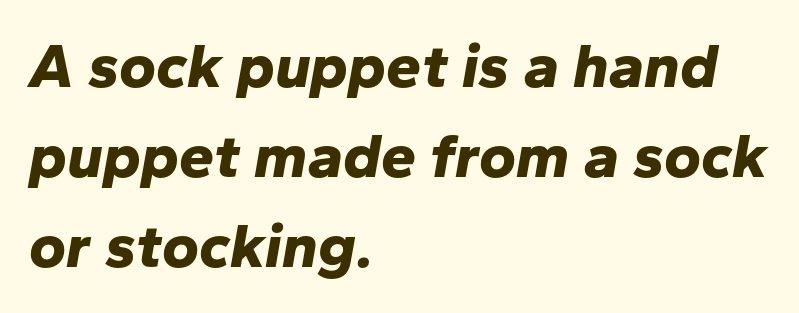
You can tell it's italic because the verticals aren't actually vertical. Notice how thick the strokes are: this is what a full bold looks like. This sample uses plain, unmodified letter spacing. The space beneath each line is pristine and unruled. Character widths vary here, with narrow letters taking less room than wide ones. The lines in this sample share a left origin and differ only in where they stop.
